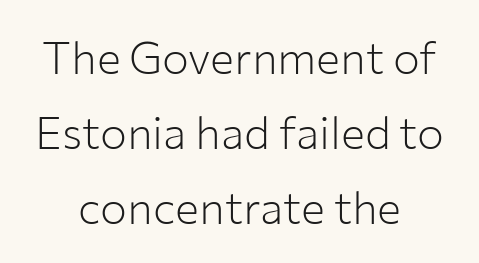
The image shows 45 px light sans-serif type, upright; set centered, normal line spacing (1.67x), normal letter spacing, not underlined; low stroke contrast and a medium x-height.
